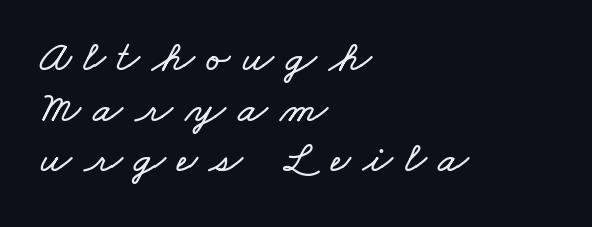
{"width": "wide", "stroke_contrast": "low", "x_height": "small", "monospaced": "no", "underline": "no", "align": "left", "line_spacing": "tight", "line_spacing_ratio": 1.15, "letter_spacing": "wide", "letter_spacing_em": 0.27, "glyph_px": 44}
